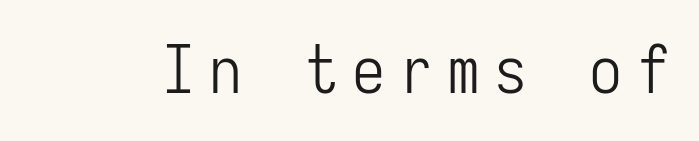
{"serif": "no", "italic": "no", "bold": "no", "weight": "light", "width": "condensed", "stroke_contrast": "low", "x_height": "medium", "monospaced": "yes", "underline": "no", "letter_spacing": "wide", "letter_spacing_em": 0.22, "glyph_px": 66}
